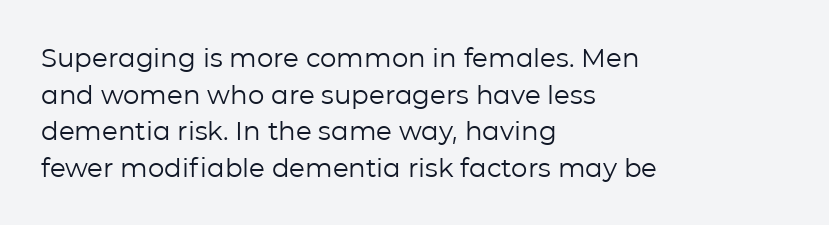
{"italic": "no", "bold": "no", "underline": "no", "align": "left", "line_spacing": "normal", "line_spacing_ratio": 1.41, "letter_spacing": "normal", "letter_spacing_em": 0.0, "glyph_px": 26}
